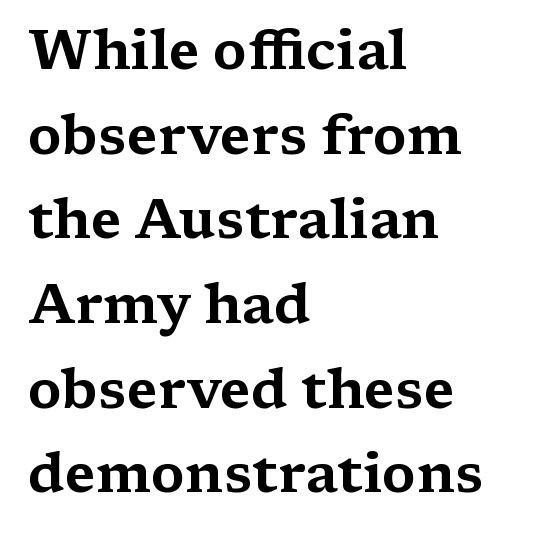
The lettering holds an erect, upright posture throughout. The passage shown is typed in a proportional face where columns would drift. If you measured baseline to baseline, you'd find a middling distance. The horizontal fit of the characters is conventional and even.
